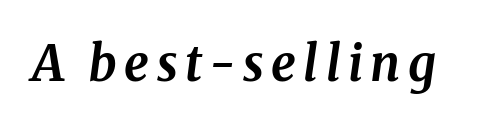
The image shows 49 px bold serif type, italic (leaning right); set not underlined; medium stroke contrast and a medium x-height.
